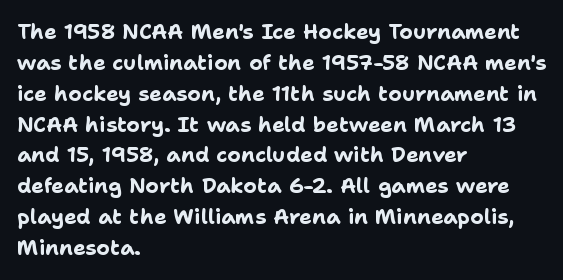
{"italic": "no", "bold": "yes", "underline": "no", "align": "left", "line_spacing": "normal", "line_spacing_ratio": 1.47, "letter_spacing": "normal", "letter_spacing_em": 0.0, "glyph_px": 21}
